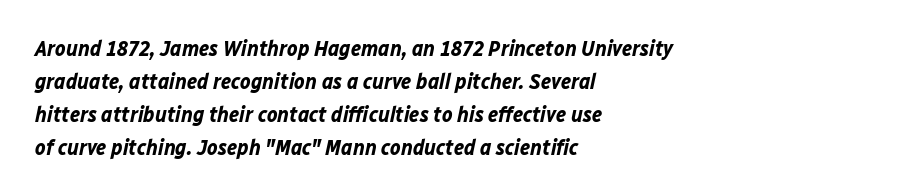
The image shows 22 px bold type, italic (leaning right); set left-aligned, normal line spacing (1.5x), normal letter spacing, not underlined.
